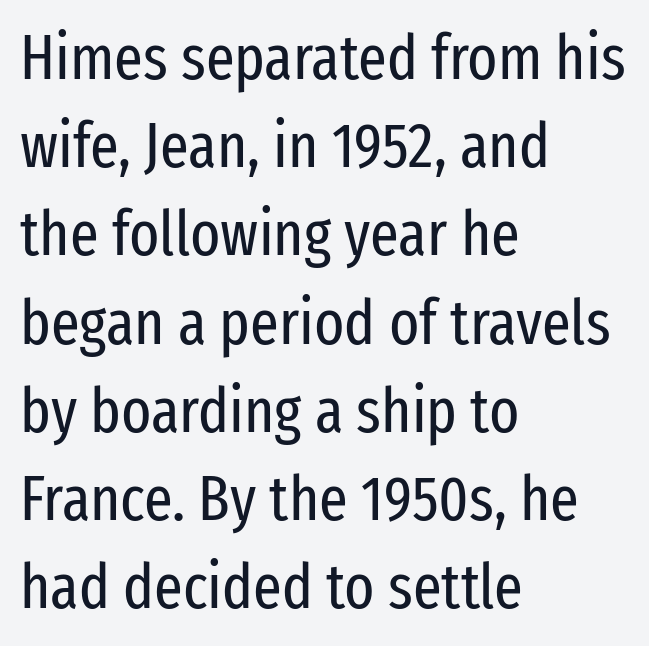
Each new line begins a customary step beneath the previous one. Do the characters align in a grid? No, the font is proportional. Letters have the restrained weight of plain body copy at most. The foot of each line stays bare and open.
